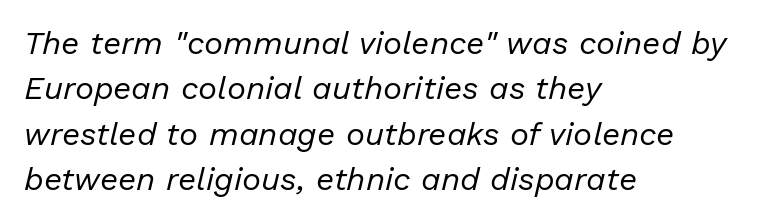
Q: Is the text bold? A: No.
Q: Is the text italic (slanted)? A: Yes, it leans right by about 13 degrees.
Q: Is the text underlined? A: No.
Q: How is the paragraph aligned? A: Left-aligned.
Q: Is the spacing between letters normal or unusually wide? A: Normal.
Q: Is the spacing between lines tight, normal or loose? A: Normal.
Q: Width (condensed, normal, or wide)? A: Normal.
Q: Stroke contrast? A: Low.
Q: x-height? A: Medium.
Q: Monospaced? A: No.
